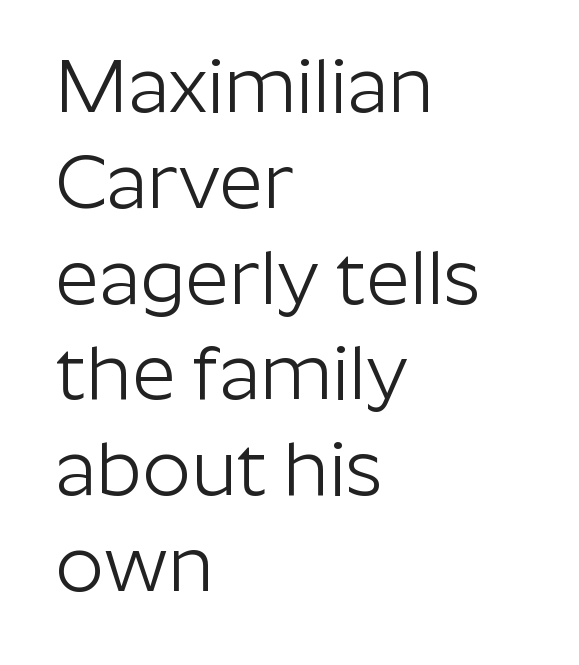
The image shows 76 px light sans-serif type, upright; set left-aligned, normal line spacing (1.26x), normal letter spacing, not underlined; low stroke contrast and a medium x-height.
